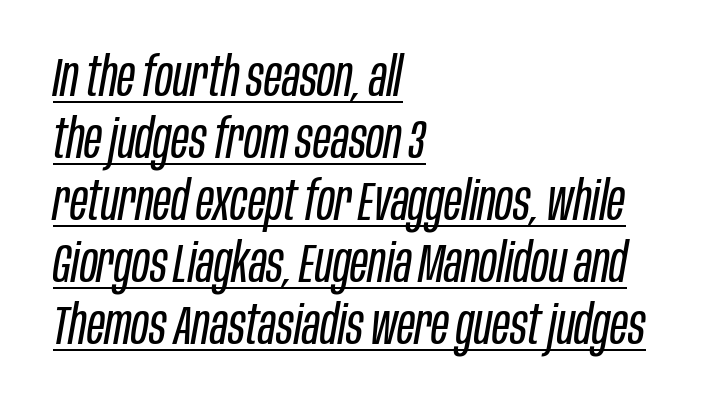
Q: Is the text bold? A: No.
Q: Is the text italic (slanted)? A: Yes, it leans right by about 10 degrees.
Q: Is the text underlined? A: Yes.
Q: How is the paragraph aligned? A: Left-aligned.
Q: Is the spacing between letters normal or unusually wide? A: Normal.
Q: Is the spacing between lines tight, normal or loose? A: Tight.
Q: Width (condensed, normal, or wide)? A: Condensed.
Q: Stroke contrast? A: Low.
Q: x-height? A: Large.
Q: Monospaced? A: No.
